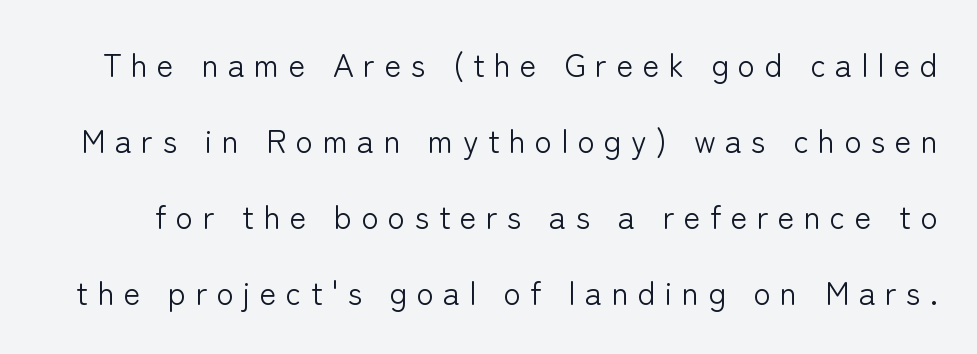
The image shows 32 px light sans-serif type, upright; set loose line spacing (2.37x), unusually wide letter spacing (+0.29 em), not underlined; low stroke contrast and a medium x-height.
